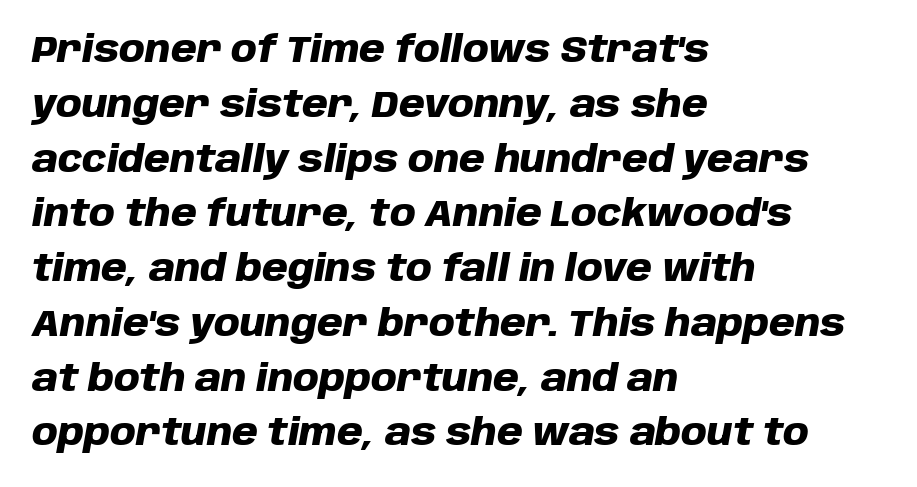
{"italic": "yes", "lean": "right", "slant_degrees": 10, "bold": "yes", "weight": "heavy", "width": "normal", "stroke_contrast": "low", "x_height": "large", "monospaced": "no", "underline": "no", "align": "left", "line_spacing": "normal", "line_spacing_ratio": 1.48, "letter_spacing": "normal", "letter_spacing_em": 0.0, "glyph_px": 37}
